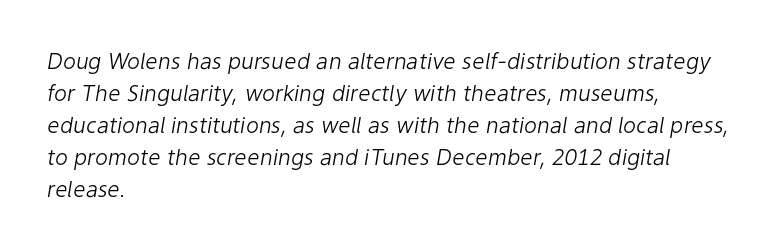
{"italic": "yes", "lean": "right", "slant_degrees": 9, "bold": "no", "underline": "no", "align": "left", "line_spacing": "normal", "line_spacing_ratio": 1.45, "letter_spacing": "normal", "letter_spacing_em": 0.0, "glyph_px": 22}
